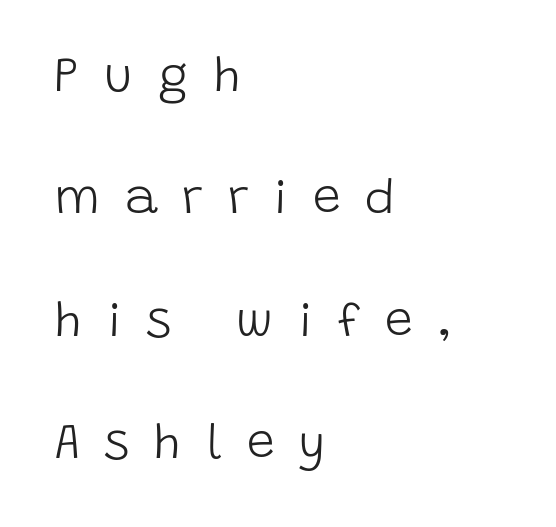
The image shows 50 px light sans-serif type, upright; set left-aligned, loose line spacing (2.45x), unusually wide letter spacing (+0.49 em), not underlined; low stroke contrast and a large x-height.
